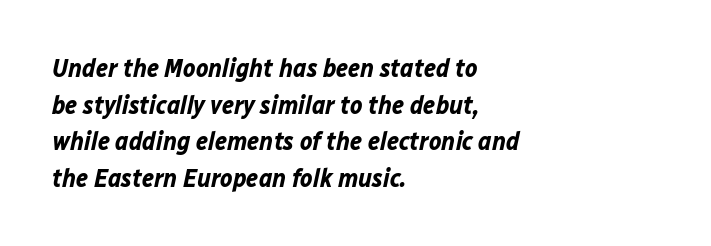
The image shows 26 px bold type, italic (leaning right); set left-aligned, normal line spacing (1.41x), normal letter spacing, not underlined.
